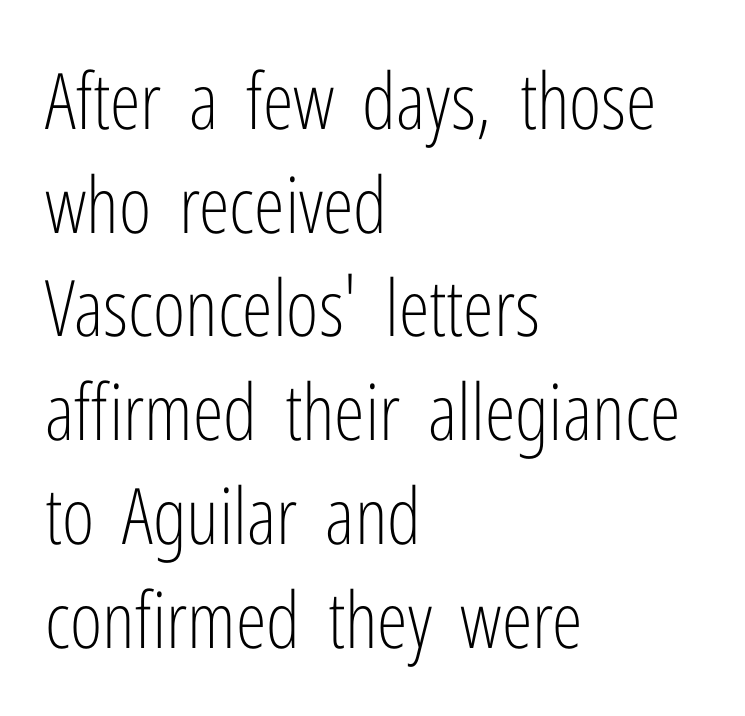
{"serif": "no", "italic": "no", "bold": "no", "weight": "light", "width": "condensed", "stroke_contrast": "low", "x_height": "medium", "monospaced": "no", "underline": "no", "align": "left", "line_spacing": "normal", "line_spacing_ratio": 1.33, "letter_spacing": "normal", "letter_spacing_em": 0.0, "glyph_px": 78}
